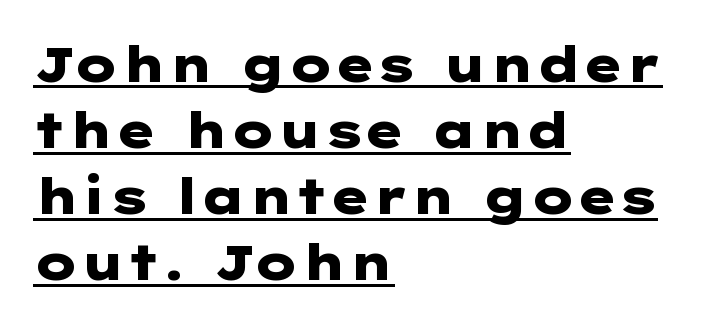
Students, observe the line beneath the letters — that is underlining. The face used here has the dense, thick strokes of a bold. These lines keep a tight, regular rhythm from letter to letter. A typesetter would call this leading conventional body-copy spacing. The rag falls on the right side of this text block. Typographically, this falls in the sans-serif category.
